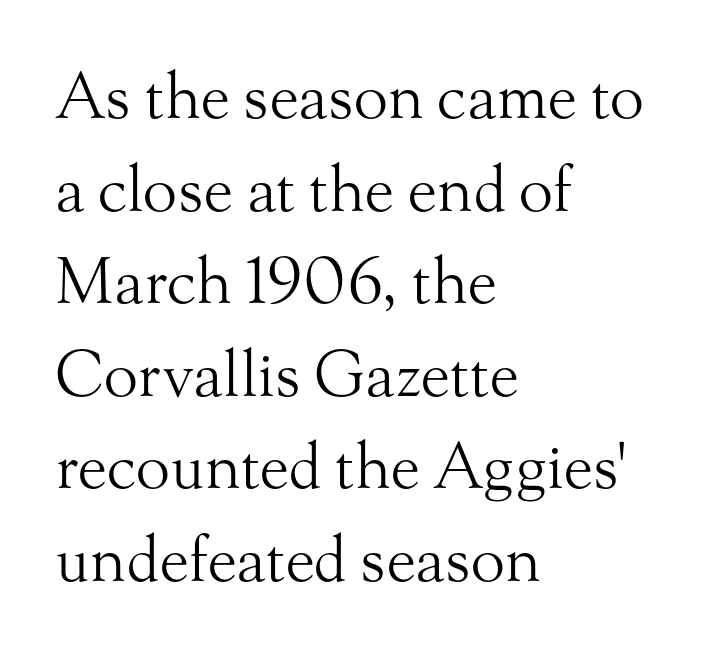
{"serif": "yes", "italic": "no", "bold": "no", "weight": "light", "width": "normal", "stroke_contrast": "medium", "x_height": "small", "monospaced": "no", "underline": "no", "align": "left", "line_spacing": "normal", "line_spacing_ratio": 1.47, "letter_spacing": "normal", "letter_spacing_em": 0.0, "glyph_px": 63}
